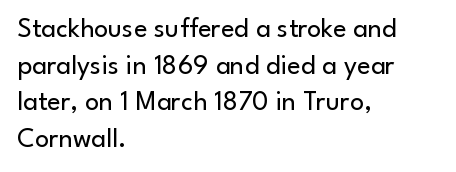
{"serif": "no", "italic": "no", "bold": "no", "weight": "regular", "width": "normal", "stroke_contrast": "low", "x_height": "small", "monospaced": "no", "underline": "no", "align": "left", "line_spacing": "normal", "line_spacing_ratio": 1.31, "letter_spacing": "normal", "letter_spacing_em": 0.0, "glyph_px": 28}
